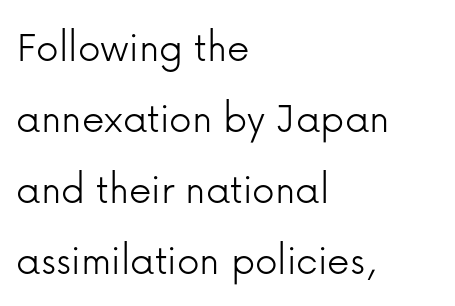
Q: Is the text bold? A: No.
Q: Is the text italic (slanted)? A: No, it is upright.
Q: Is the typeface a serif or a sans-serif typeface? A: Sans-serif.
Q: Is the text underlined? A: No.
Q: How is the paragraph aligned? A: Left-aligned.
Q: Is the spacing between letters normal or unusually wide? A: Normal.
Q: Is the spacing between lines tight, normal or loose? A: Normal.
Q: Width (condensed, normal, or wide)? A: Normal.
Q: Stroke contrast? A: Low.
Q: x-height? A: Medium.
Q: Monospaced? A: No.
